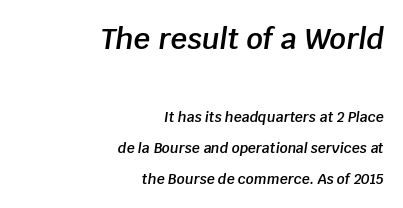
Q: Is the text bold? A: Semi-bold.
Q: Is the text italic (slanted)? A: Yes, it leans right by about 8 degrees.
Q: Is the text underlined? A: No.
Q: How is the paragraph aligned? A: Right-aligned.
Q: Is the spacing between letters normal or unusually wide? A: Normal.
Q: Is the spacing between lines tight, normal or loose? A: Loose.
Q: Which block of text is set in a larger size, the first (top) or the second (bottom)? A: The first (top) one.
Q: Width (condensed, normal, or wide)? A: Normal.
Q: Stroke contrast? A: Low.
Q: x-height? A: Large.
Q: Monospaced? A: No.
